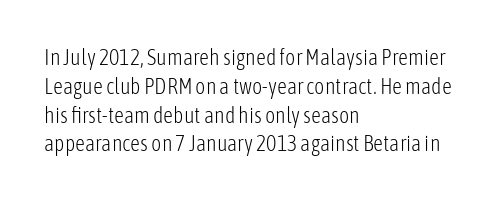
The image shows 22 px text type, upright; set left-aligned, normal line spacing (1.31x), normal letter spacing, not underlined.
